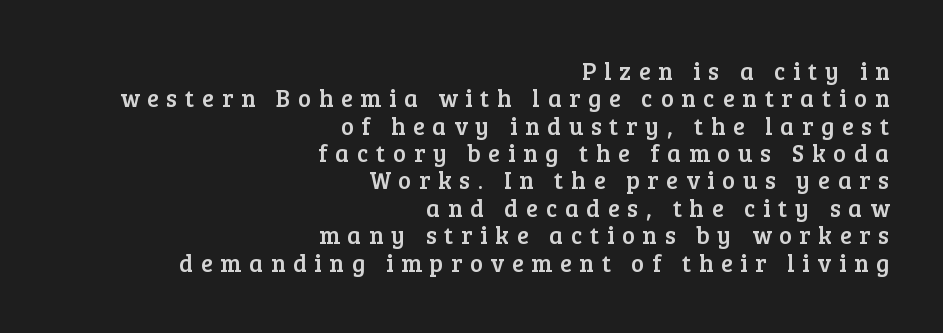
The image shows 24 px text type, upright; set right-aligned, tight line spacing (1.14x), unusually wide letter spacing (+0.33 em), not underlined.
